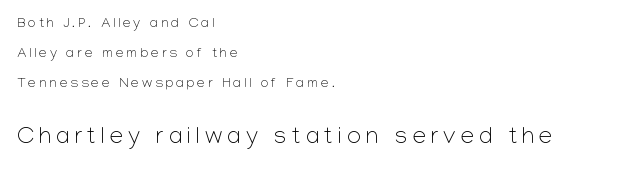
Q: Is the text bold? A: No.
Q: Is the text italic (slanted)? A: No, it is upright.
Q: Is the text underlined? A: No.
Q: How is the paragraph aligned? A: Left-aligned.
Q: Is the spacing between letters normal or unusually wide? A: Unusually wide.
Q: Is the spacing between lines tight, normal or loose? A: Loose.
Q: Which block of text is set in a larger size, the first (top) or the second (bottom)? A: The second (bottom) one.
